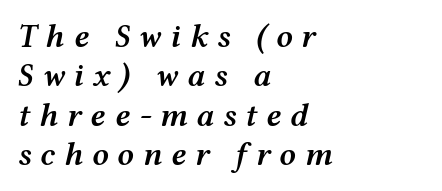
{"italic": "yes", "lean": "right", "slant_degrees": 12, "bold": "semi", "weight": "semibold", "width": "wide", "stroke_contrast": "medium", "x_height": "medium", "monospaced": "no", "underline": "no", "align": "left", "line_spacing_ratio": 1.19, "letter_spacing": "wide", "letter_spacing_em": 0.26, "glyph_px": 33}
